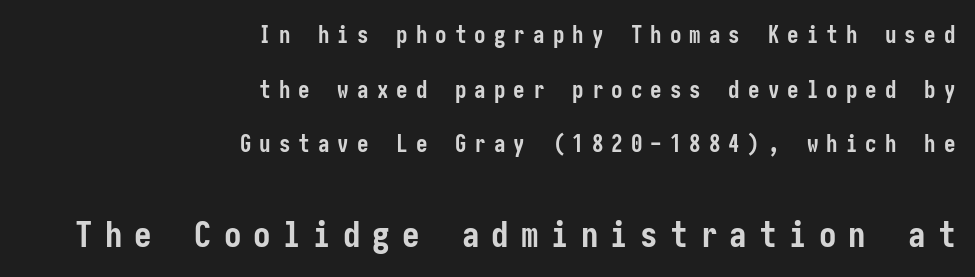
{"serif": "no", "italic": "no", "bold": "yes", "weight": "semibold", "width": "condensed", "stroke_contrast": "low", "x_height": "medium", "underline": "no", "align": "right", "line_spacing": "loose", "line_spacing_ratio": 2.37, "letter_spacing": "wide", "letter_spacing_em": 0.35, "larger_block": "second", "size_ratio": 1.52, "glyph_px": 35}
